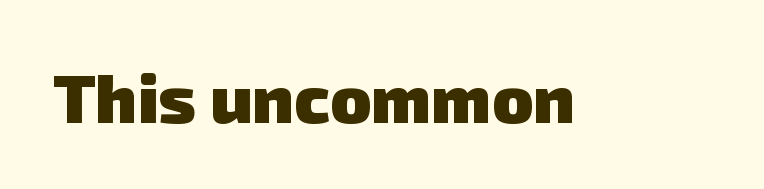
{"serif": "no", "bold": "yes", "weight": "heavy", "width": "normal", "stroke_contrast": "low", "x_height": "medium", "monospaced": "no", "underline": "no", "letter_spacing": "normal", "letter_spacing_em": 0.0, "glyph_px": 68}
